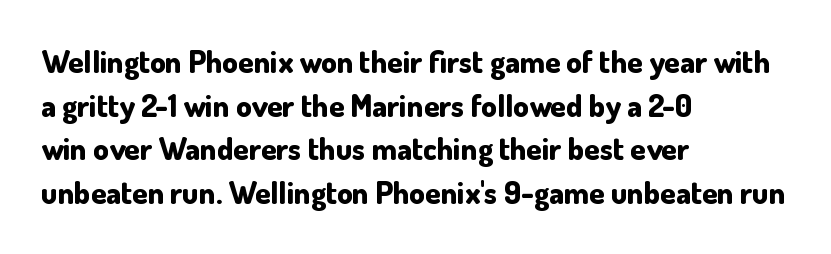
The font is running at its bold setting. The tracking reads as untouched default to a designer's eye. One-word summary of the alignment: left. Quick note: underline off. The passage shown stacks its lines at a standard gap. Notice how the stems are strictly vertical — no italics here.
